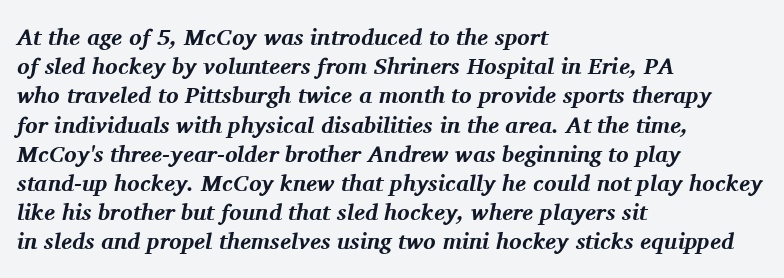
The image shows 23 px bold type, italic (leaning right); set left-aligned, normal line spacing (1.27x), normal letter spacing, not underlined.
